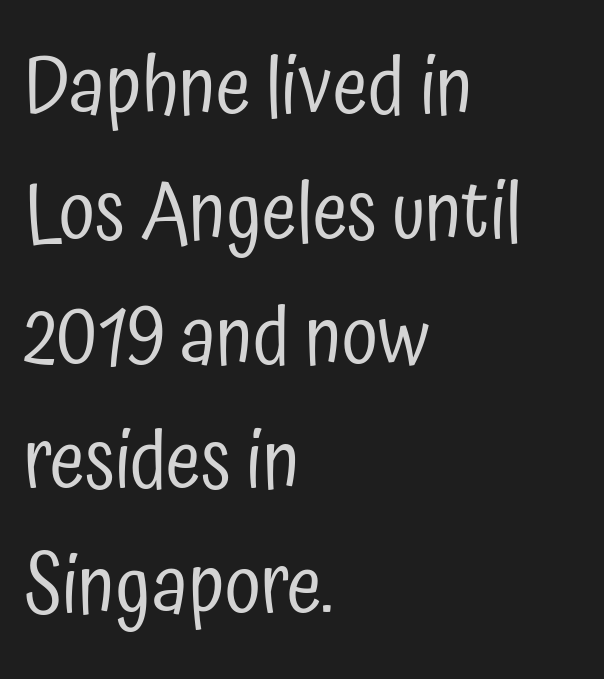
{"serif": "no", "italic": "no", "bold": "no", "weight": "regular", "width": "condensed", "stroke_contrast": "low", "x_height": "medium", "monospaced": "no", "underline": "no", "align": "left", "line_spacing": "normal", "line_spacing_ratio": 1.56, "letter_spacing": "normal", "letter_spacing_em": 0.0, "glyph_px": 80}
